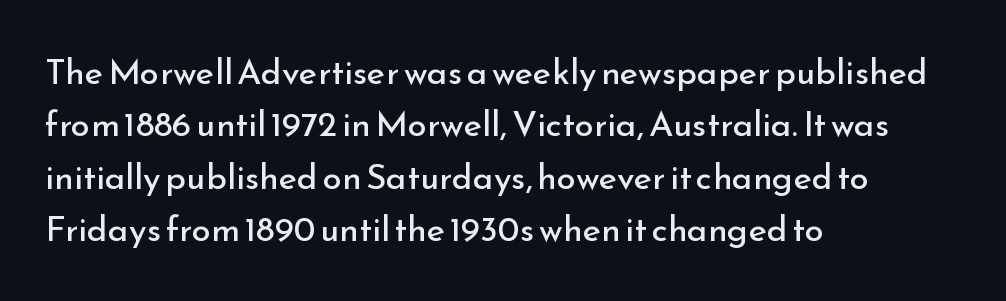
Q: Is the text bold? A: No.
Q: Is the text italic (slanted)? A: No, it is upright.
Q: Is the typeface a serif or a sans-serif typeface? A: Sans-serif.
Q: Is the text underlined? A: No.
Q: How is the paragraph aligned? A: Left-aligned.
Q: Is the spacing between letters normal or unusually wide? A: Normal.
Q: Is the spacing between lines tight, normal or loose? A: Normal.
Q: Width (condensed, normal, or wide)? A: Normal.
Q: Stroke contrast? A: Low.
Q: x-height? A: Small.
Q: Monospaced? A: No.
